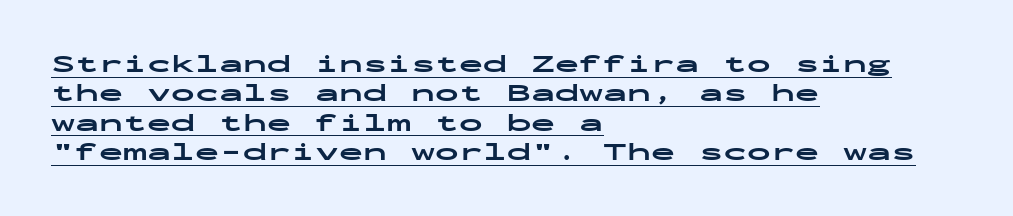
{"italic": "no", "bold": "yes", "underline": "yes", "align": "left", "line_spacing_ratio": 1.22, "letter_spacing": "normal", "letter_spacing_em": 0.0, "glyph_px": 24}
